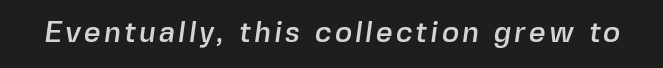
The face used here is proportionally spaced, like ordinary book or web type. Check where the strokes stop: nothing finishes them off — pure sans. Any mark beneath the type? The region is blank.
